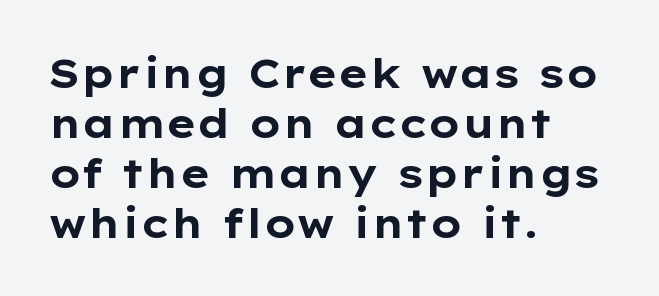
Think of a printed novel: that variable character pitch is what you see here. Baseline-to-baseline distance is the conventional proportion of letter height. Honestly, the letter spacing is just normal — you wouldn't notice it. The lines in this sample share a left origin and differ only in where they stop. Every letter is thick-stroked: bold, no question. The axis of the letterforms is exactly vertical.
